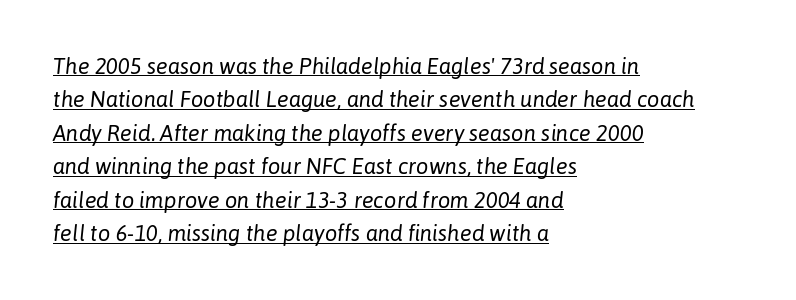
The lines sit at an ordinary, default distance from one another. Visually the block forms a straight wall on the left and a jagged coastline on the right. Slanted lettering throughout. In terms of letterspacing, this is plain default setting. The letterforms sit at book weight or below. Compared with undecorated copy, this sample adds a rule below the words.
